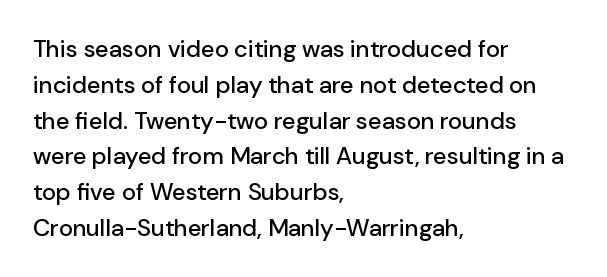
Q: Is the text italic (slanted)? A: No, it is upright.
Q: Is the text underlined? A: No.
Q: How is the paragraph aligned? A: Left-aligned.
Q: Is the spacing between letters normal or unusually wide? A: Normal.
Q: Is the spacing between lines tight, normal or loose? A: Normal.
